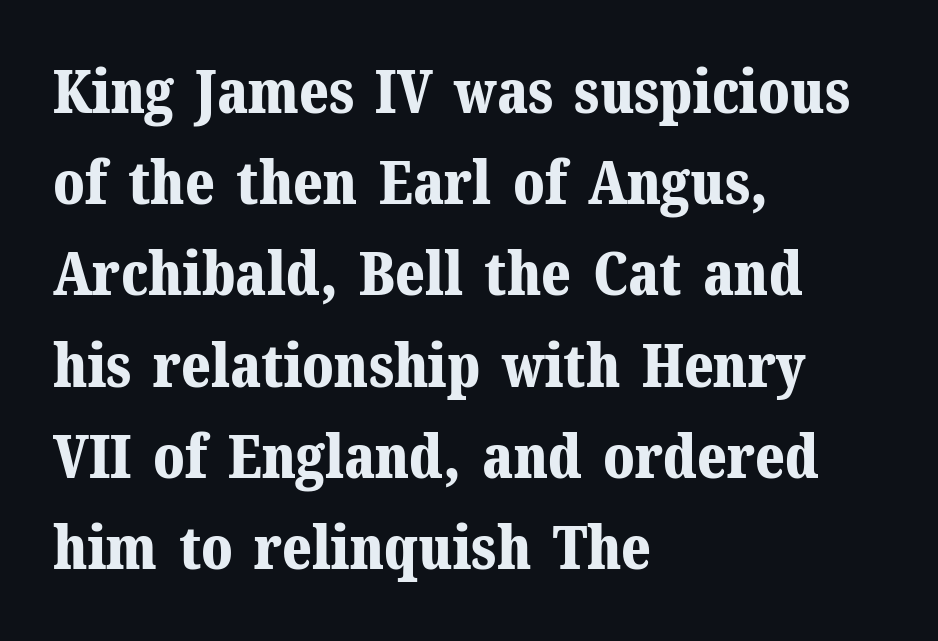
The image shows 60 px bold serif type, upright; set left-aligned, normal line spacing (1.52x), normal letter spacing, not underlined; medium stroke contrast and a medium x-height.
